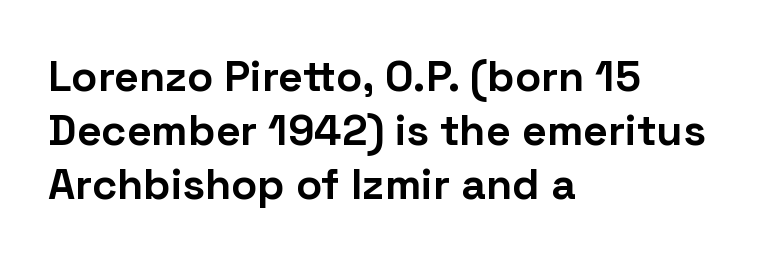
The image shows 43 px bold sans-serif type, upright; set left-aligned, normal line spacing (1.26x), normal letter spacing, not underlined; low stroke contrast and a medium x-height.
